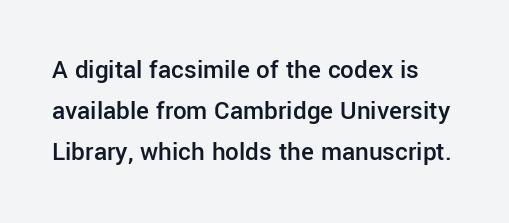
Q: Is the text bold? A: Semi-bold.
Q: Is the text italic (slanted)? A: No, it is upright.
Q: Is the text underlined? A: No.
Q: Is the spacing between letters normal or unusually wide? A: Normal.
Q: Is the spacing between lines tight, normal or loose? A: Normal.
